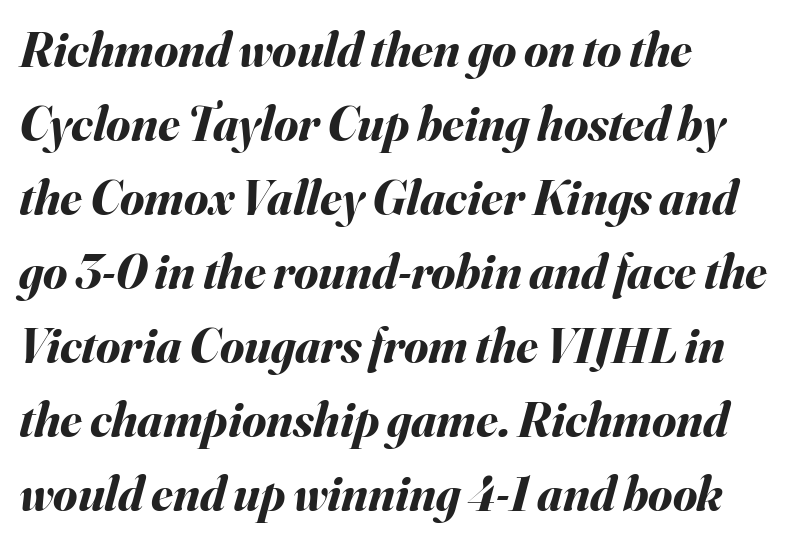
Q: Is the text bold? A: Yes.
Q: Is the text italic (slanted)? A: Yes, it leans right by about 16 degrees.
Q: Is the text underlined? A: No.
Q: How is the paragraph aligned? A: Left-aligned.
Q: Is the spacing between letters normal or unusually wide? A: Normal.
Q: Is the spacing between lines tight, normal or loose? A: Normal.
Q: Width (condensed, normal, or wide)? A: Normal.
Q: Stroke contrast? A: Medium.
Q: x-height? A: Small.
Q: Monospaced? A: No.
